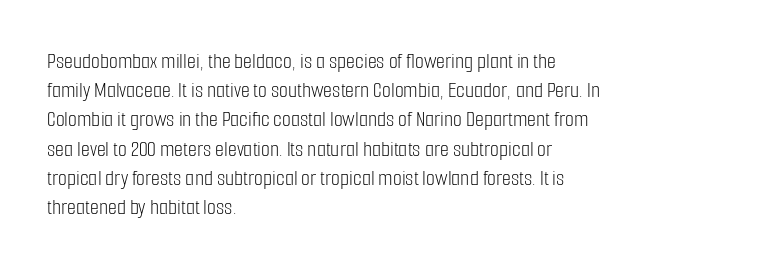
Nothing unusual about the tracking: characters are spaced as the font intends. Caption: multi-line text, flush left, ragged right. How would I describe the line gaps? Plain and ordinary. Unbolded letterforms with no extra heft.
